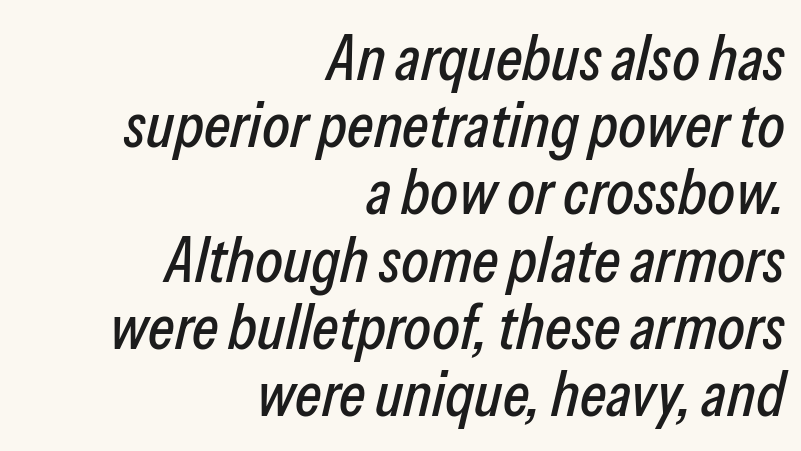
{"italic": "yes", "lean": "right", "slant_degrees": 13, "width": "condensed", "stroke_contrast": "low", "x_height": "medium", "monospaced": "no", "underline": "no", "align": "right", "line_spacing": "tight", "line_spacing_ratio": 1.05, "letter_spacing": "normal", "letter_spacing_em": 0.0, "glyph_px": 64}
